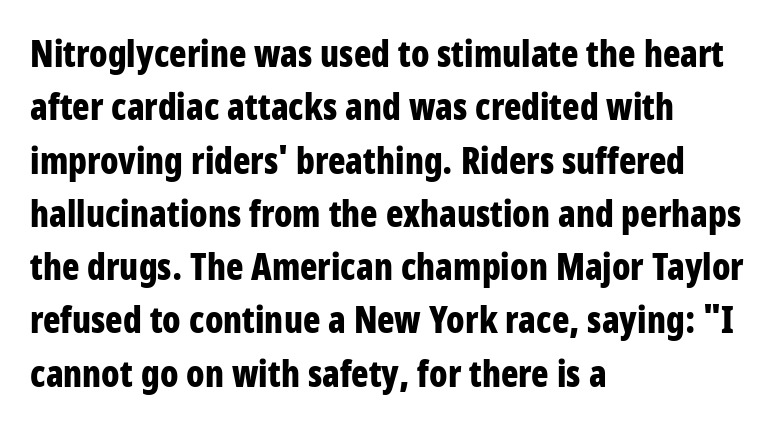
{"serif": "no", "italic": "no", "bold": "yes", "weight": "bold", "width": "condensed", "stroke_contrast": "low", "x_height": "large", "monospaced": "no", "underline": "no", "align": "left", "line_spacing": "normal", "line_spacing_ratio": 1.48, "letter_spacing": "normal", "letter_spacing_em": 0.0, "glyph_px": 36}
